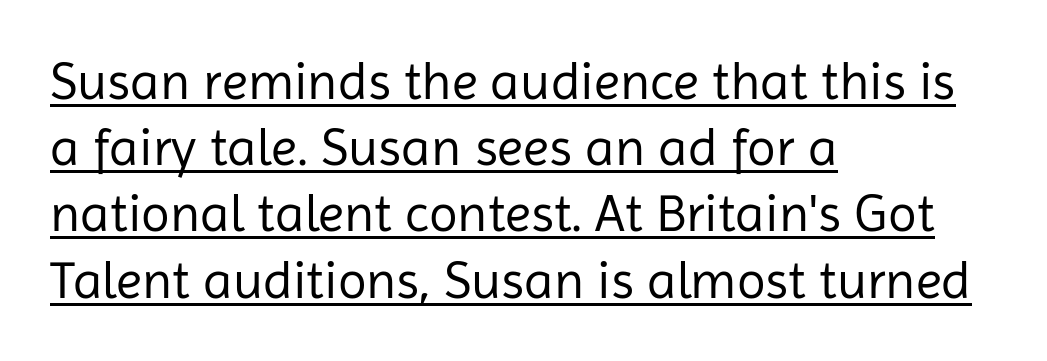
Q: Is the text bold? A: No.
Q: Is the text italic (slanted)? A: No, it is upright.
Q: Is the typeface a serif or a sans-serif typeface? A: Sans-serif.
Q: Is the text underlined? A: Yes.
Q: How is the paragraph aligned? A: Left-aligned.
Q: Is the spacing between letters normal or unusually wide? A: Normal.
Q: Is the spacing between lines tight, normal or loose? A: Normal.
Q: Width (condensed, normal, or wide)? A: Normal.
Q: Stroke contrast? A: Low.
Q: x-height? A: Medium.
Q: Monospaced? A: No.
